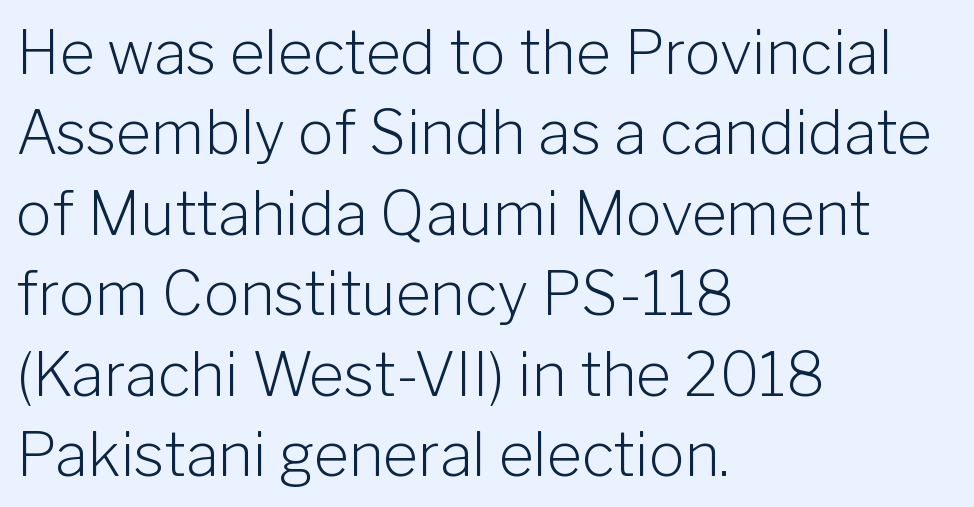
The image shows 60 px light sans-serif type, upright; set left-aligned, normal line spacing (1.34x), normal letter spacing, not underlined; low stroke contrast and a medium x-height.
